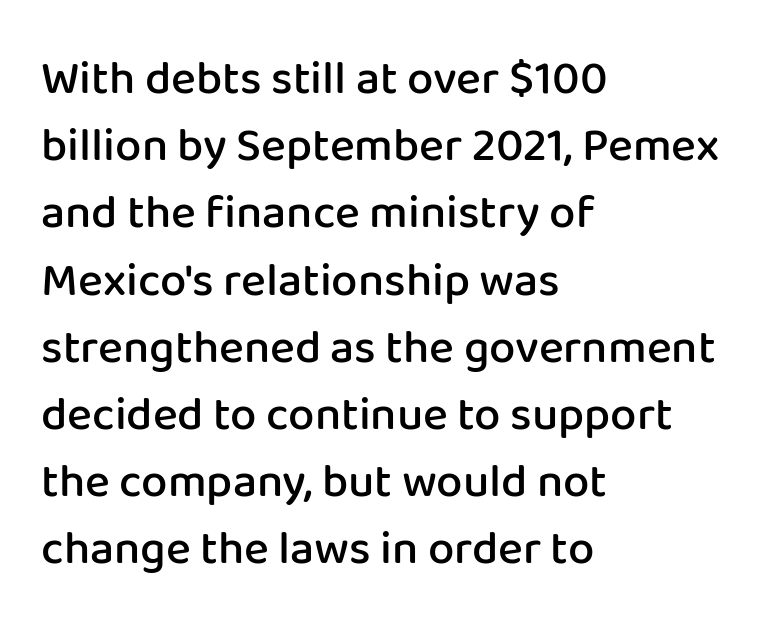
The image shows 47 px semibold sans-serif type, upright; set left-aligned, normal line spacing (1.43x), normal letter spacing, not underlined; low stroke contrast and a medium x-height.
